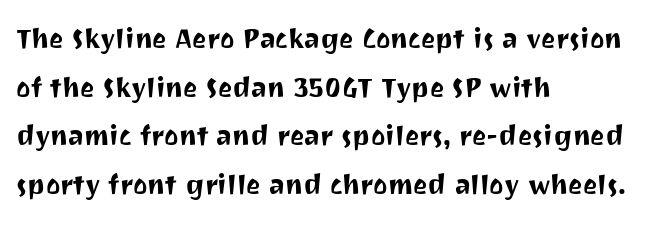
Q: Is the text italic (slanted)? A: No, it is upright.
Q: Is the typeface a serif or a sans-serif typeface? A: Sans-serif.
Q: Is the text underlined? A: No.
Q: How is the paragraph aligned? A: Left-aligned.
Q: Is the spacing between letters normal or unusually wide? A: Normal.
Q: Is the spacing between lines tight, normal or loose? A: Normal.
Q: Width (condensed, normal, or wide)? A: Normal.
Q: Stroke contrast? A: Medium.
Q: x-height? A: Medium.
Q: Monospaced? A: No.
